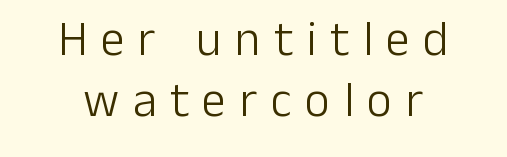
Descender tails drop into unmarked territory. The letters stand straight up with perfectly vertical stems. Someone cranked the tracking dial way up on this one. This sample uses a sans-serif face. Horizontally, the lines are justified to the midpoint only.
